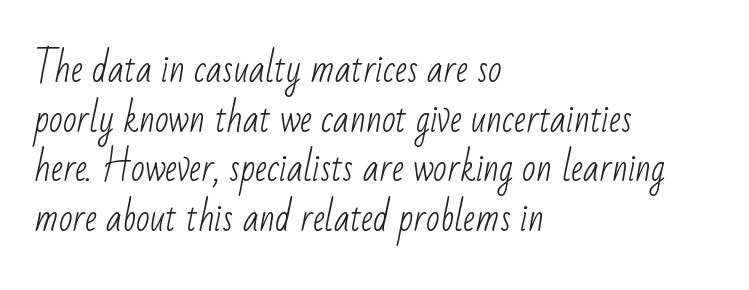
The designer went with a sans here, leaving each stem footless. The weight tops out at a normal text grade. Is there much room between lines? A standard amount, neither cramped nor airy. No word sits above an underline. Is this a fixed-width face? No — the glyphs have proportional, varying widths. The paragraph shown leans on its left margin.
